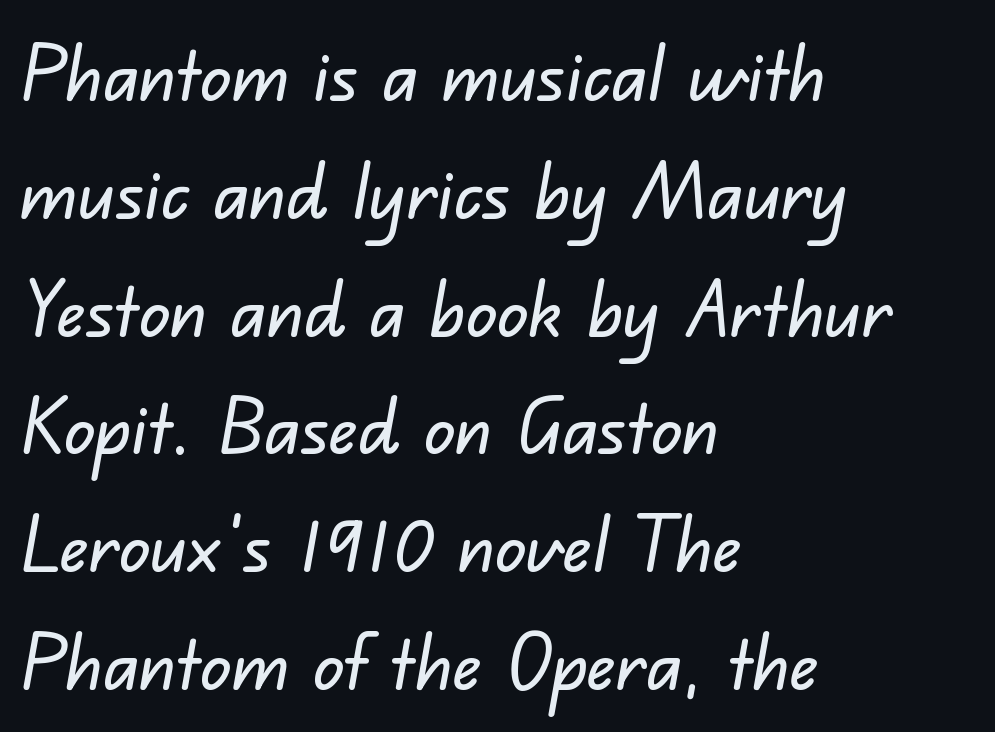
The image shows 77 px sans-serif type; set left-aligned, normal line spacing (1.53x), normal letter spacing, not underlined; low stroke contrast and a small x-height.
